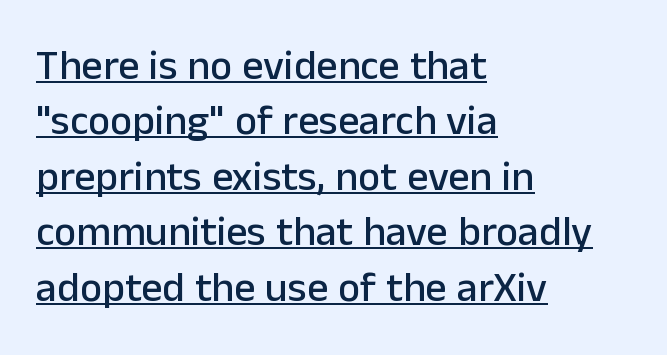
{"serif": "no", "italic": "no", "width": "normal", "stroke_contrast": "low", "x_height": "medium", "monospaced": "no", "underline": "yes", "align": "left", "line_spacing": "normal", "line_spacing_ratio": 1.32, "letter_spacing": "normal", "letter_spacing_em": 0.0, "glyph_px": 42}
